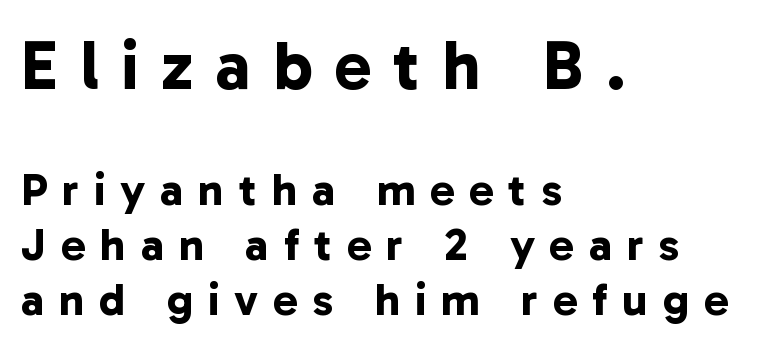
No feet cap the strokes, marking this as sans-serif type. The strip under each line holds only bare page. Bold? Absolutely — the strokes are thick and heavy. A student would notice the top passage is typeset larger than what follows. Characters follow at a spacing far wider than the type designer built in. The rendering uses natural spacing where letterforms have individual widths.
